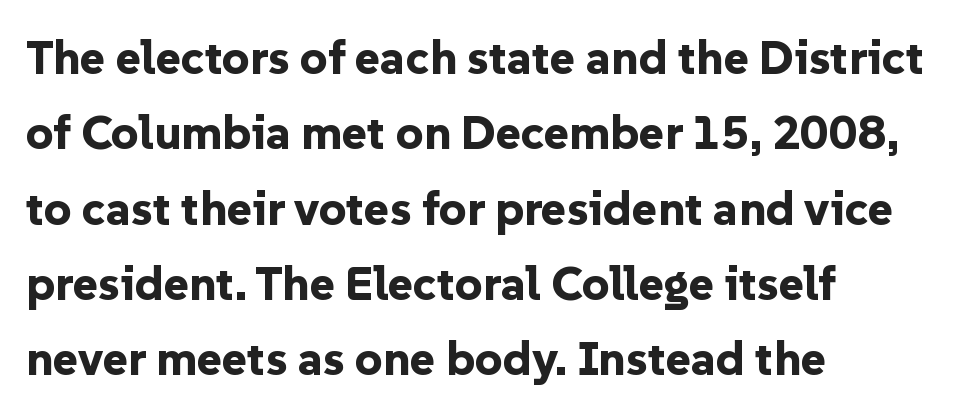
Is the letter spacing exaggerated? No — it looks like the ordinary default. The characters display no serif detailing; their extremities are plain. Has an underline been added? It has not. Here the designer chose a conventional face with non-uniform glyph widths.
